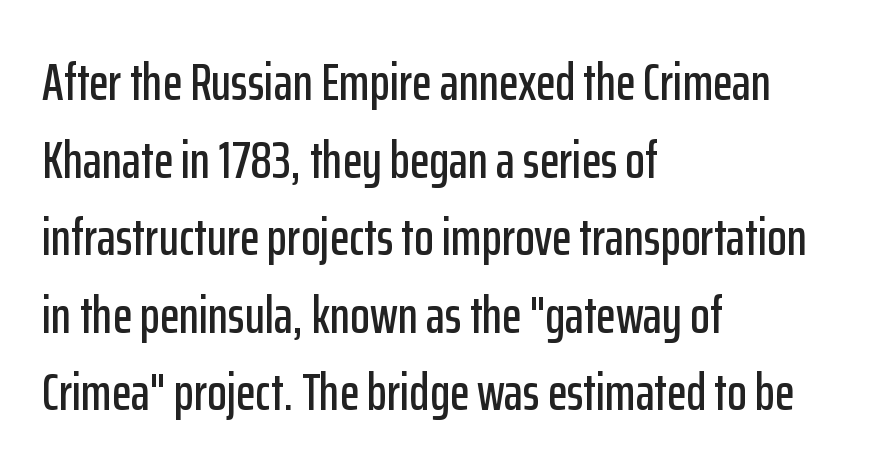
The image shows 51 px condensed sans-serif type, upright; set left-aligned, normal line spacing (1.52x), normal letter spacing, not underlined; low stroke contrast and a medium x-height.
